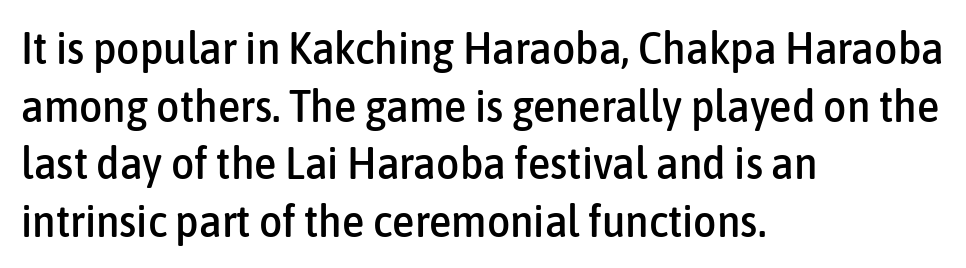
{"serif": "no", "italic": "no", "width": "condensed", "stroke_contrast": "low", "x_height": "medium", "monospaced": "no", "underline": "no", "align": "left", "line_spacing": "normal", "line_spacing_ratio": 1.28, "letter_spacing": "normal", "letter_spacing_em": 0.0, "glyph_px": 45}
